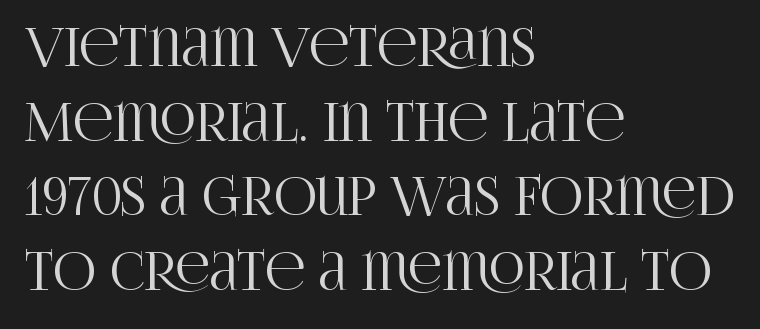
A typesetter would call this proportional, since set widths differ per character. The foot of each line stays bare and open. Check where the strokes stop: tiny serifs finish them off. The leading is moderate, giving the passage an even texture. Where is the straight margin? On the left. Is the letter spacing exaggerated? No — it looks like the ordinary default.
